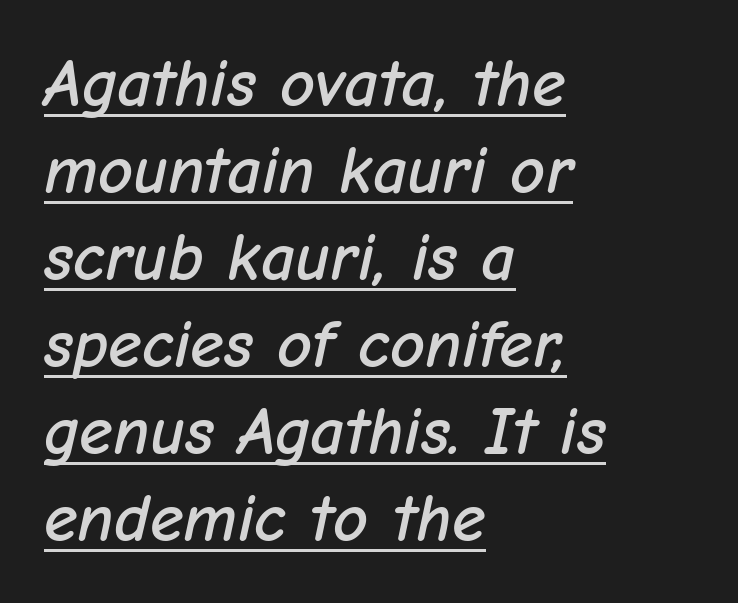
Q: Is the text italic (slanted)? A: Yes, it leans right by about 12 degrees.
Q: Is the text underlined? A: Yes.
Q: How is the paragraph aligned? A: Left-aligned.
Q: Is the spacing between letters normal or unusually wide? A: Normal.
Q: Is the spacing between lines tight, normal or loose? A: Normal.
Q: Width (condensed, normal, or wide)? A: Normal.
Q: Stroke contrast? A: Low.
Q: x-height? A: Medium.
Q: Monospaced? A: No.
